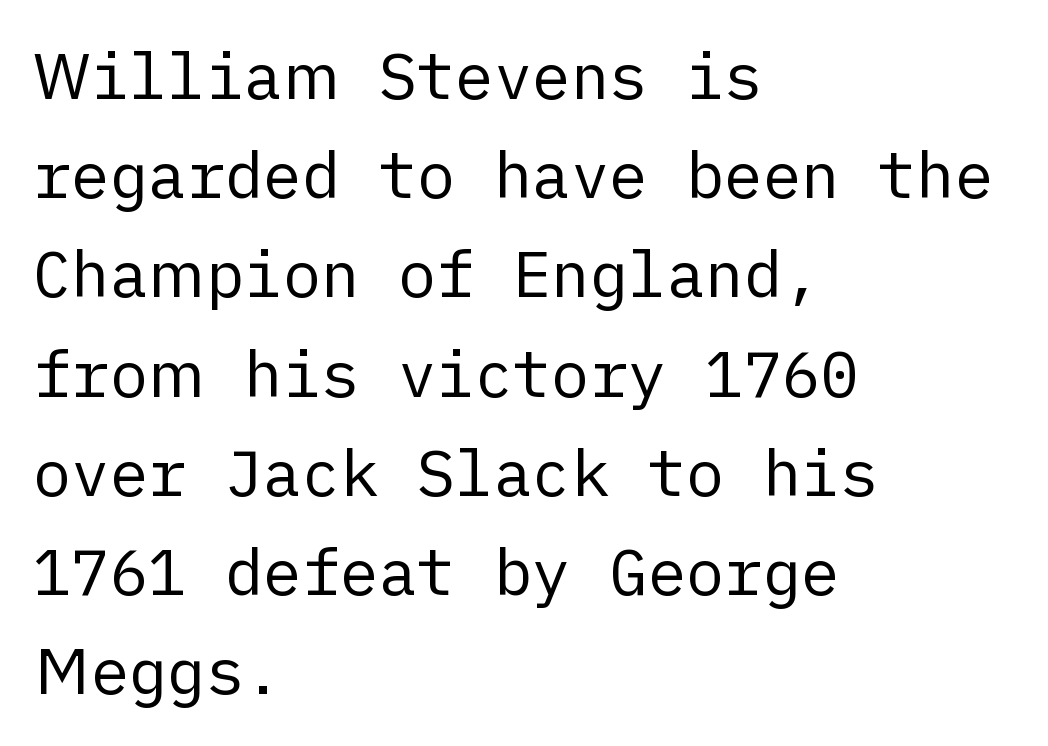
The image shows 64 px regular-weight sans-serif type, upright; set left-aligned, normal line spacing (1.55x), normal letter spacing, not underlined; low stroke contrast and a medium x-height.
